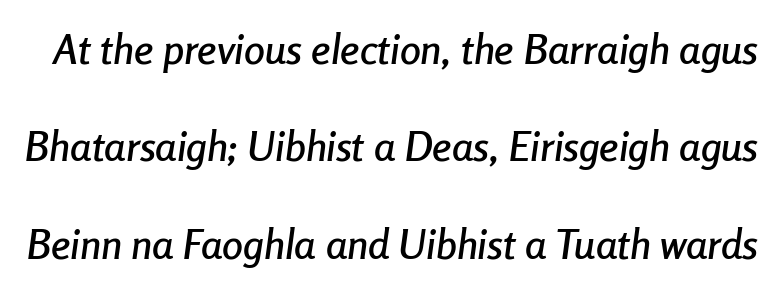
Q: Is the text italic (slanted)? A: Yes, it leans right by about 8 degrees.
Q: Is the text underlined? A: No.
Q: Is the spacing between letters normal or unusually wide? A: Normal.
Q: Is the spacing between lines tight, normal or loose? A: Loose.
Q: Width (condensed, normal, or wide)? A: Condensed.
Q: Stroke contrast? A: Low.
Q: x-height? A: Medium.
Q: Monospaced? A: No.
